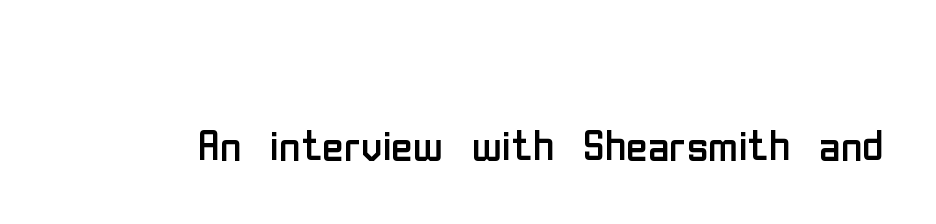
{"serif": "no", "italic": "no", "bold": "no", "weight": "regular", "width": "condensed", "stroke_contrast": "low", "x_height": "medium", "monospaced": "no", "underline": "no", "letter_spacing": "normal", "letter_spacing_em": 0.0, "glyph_px": 59}
